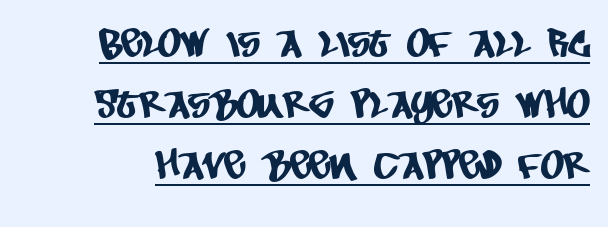
The image shows 40 px condensed sans-serif type; set normal line spacing (1.53x), normal letter spacing, underlined; low stroke contrast and a large x-height.
